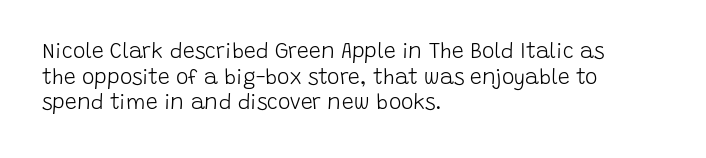
{"italic": "no", "bold": "no", "underline": "no", "align": "left", "line_spacing_ratio": 1.22, "letter_spacing": "normal", "letter_spacing_em": 0.0, "glyph_px": 21}
